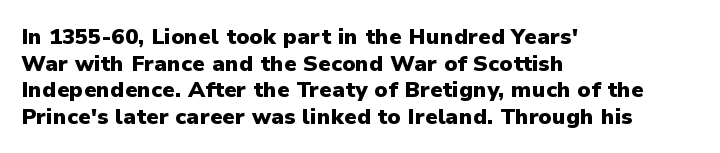
Which margin do the lines hug? The left one — the right edge is uneven. Weight check: bold — yes, fully. Tracking here is standard; glyphs follow each other at the usual distance. Unlike italic type, these characters show no tilt at all. Just letters on the line, the space beneath them empty.
